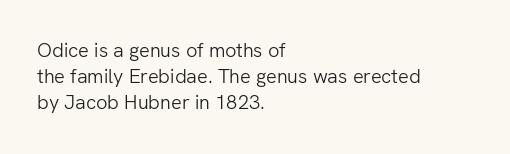
{"italic": "no", "bold": "no", "underline": "no", "align": "left", "line_spacing": "normal", "line_spacing_ratio": 1.31, "letter_spacing": "normal", "letter_spacing_em": 0.0, "glyph_px": 20}
